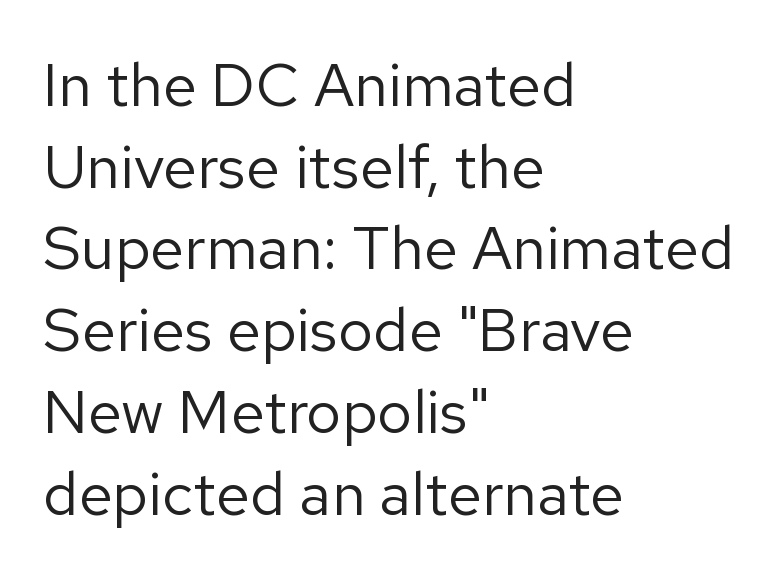
To sum up the face: it is a sans, with no serifs. Letters rest on an invisible, unmarked baseline. Students, observe: this is what conventionally led text looks like. The paragraph shown leans on its left margin. Ink coverage per letter is moderate at most. Inter-character spacing is left at the font's built-in metrics.
